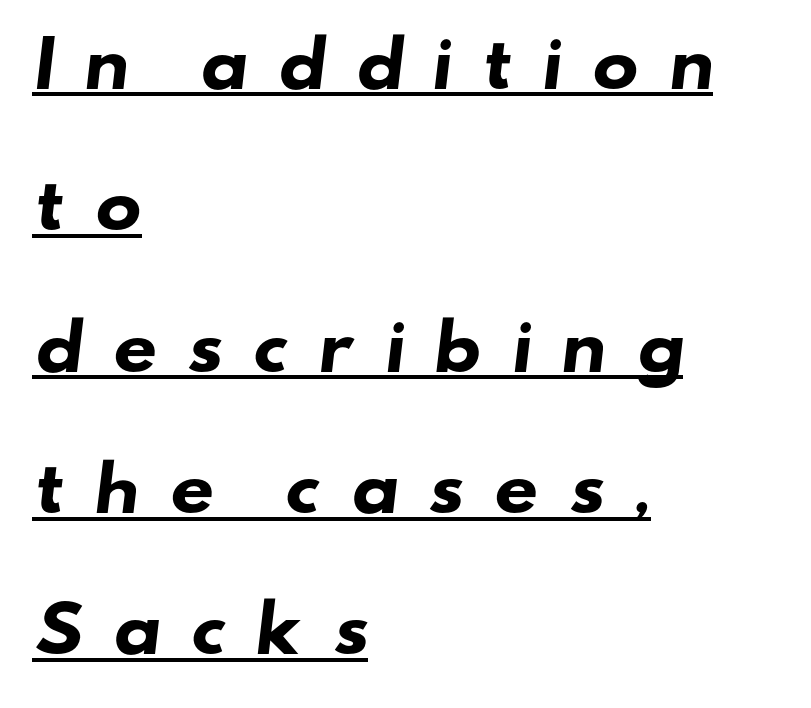
The image shows 62 px heavy, wide sans-serif type; set left-aligned, loose line spacing (2.28x), unusually wide letter spacing (+0.46 em), underlined; low stroke contrast and a small x-height.
